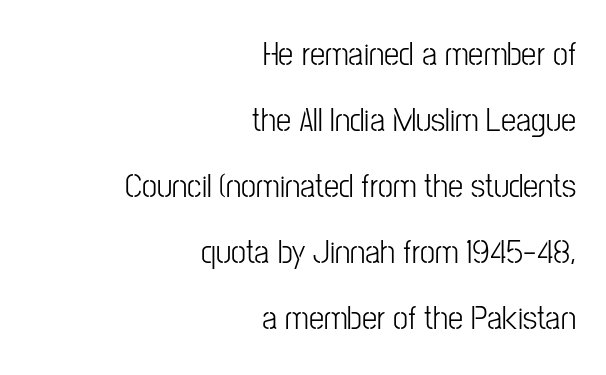
{"serif": "no", "italic": "no", "bold": "no", "weight": "light", "width": "condensed", "stroke_contrast": "low", "x_height": "medium", "monospaced": "no", "underline": "no", "align": "right", "line_spacing": "loose", "line_spacing_ratio": 1.94, "letter_spacing": "normal", "letter_spacing_em": 0.0, "glyph_px": 34}
